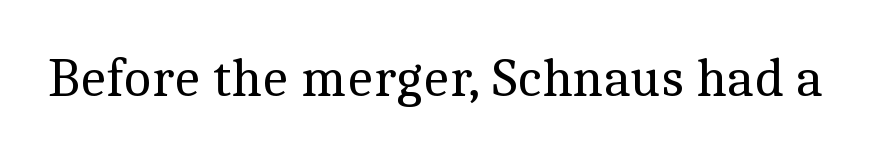
This is serif lettering, the kind often seen in printed books. Words appear dense and cohesive because spacing is normal. These lines are rendered in a variable-pitch font. Is this a heavy cut? Hardly; it is regular or lighter. Every stem runs plumb, perpendicular to the baseline. The strip under each line holds only bare page.
